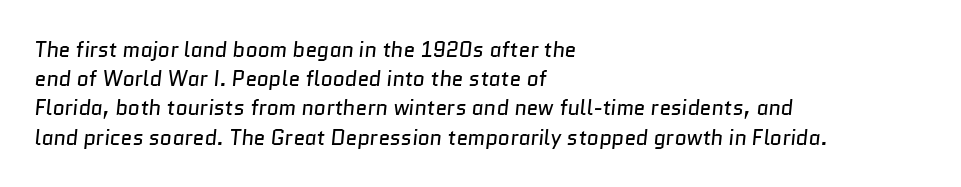
{"bold": "no", "underline": "no", "align": "left", "line_spacing": "normal", "line_spacing_ratio": 1.39, "letter_spacing": "normal", "letter_spacing_em": 0.0, "glyph_px": 21}
